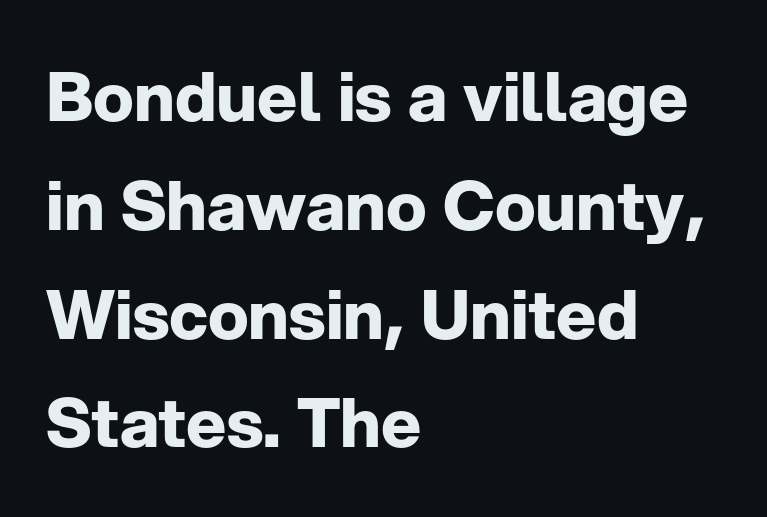
Q: Is the text bold? A: Yes.
Q: Is the text italic (slanted)? A: No, it is upright.
Q: Is the typeface a serif or a sans-serif typeface? A: Sans-serif.
Q: Is the text underlined? A: No.
Q: How is the paragraph aligned? A: Left-aligned.
Q: Is the spacing between letters normal or unusually wide? A: Normal.
Q: Is the spacing between lines tight, normal or loose? A: Normal.
Q: Width (condensed, normal, or wide)? A: Normal.
Q: Stroke contrast? A: Low.
Q: x-height? A: Medium.
Q: Monospaced? A: No.
